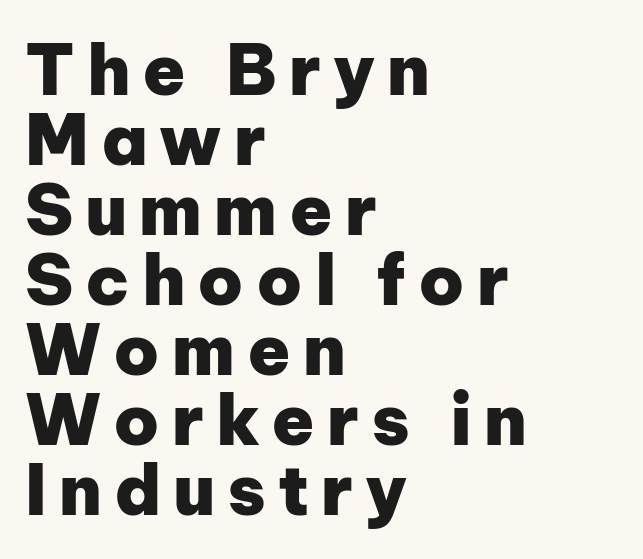
The image shows 70 px heavy sans-serif type, upright; set left-aligned, tight line spacing (1.0x), not underlined; low stroke contrast and a medium x-height.
